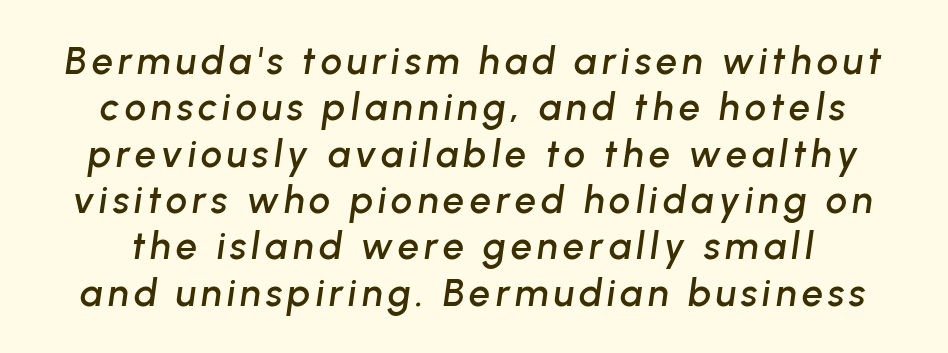
The image shows 38 px text type, italic (leaning right); set line spacing 1.22x, not underlined; low stroke contrast and a medium x-height.
